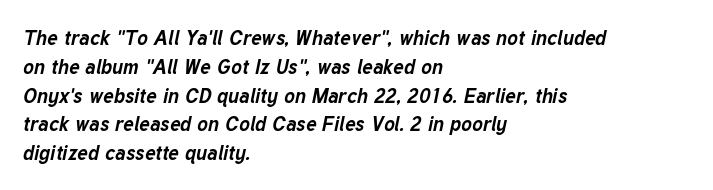
{"italic": "yes", "lean": "right", "slant_degrees": 12, "bold": "yes", "underline": "no", "align": "left", "line_spacing": "normal", "line_spacing_ratio": 1.44, "letter_spacing": "normal", "letter_spacing_em": 0.0, "glyph_px": 20}
